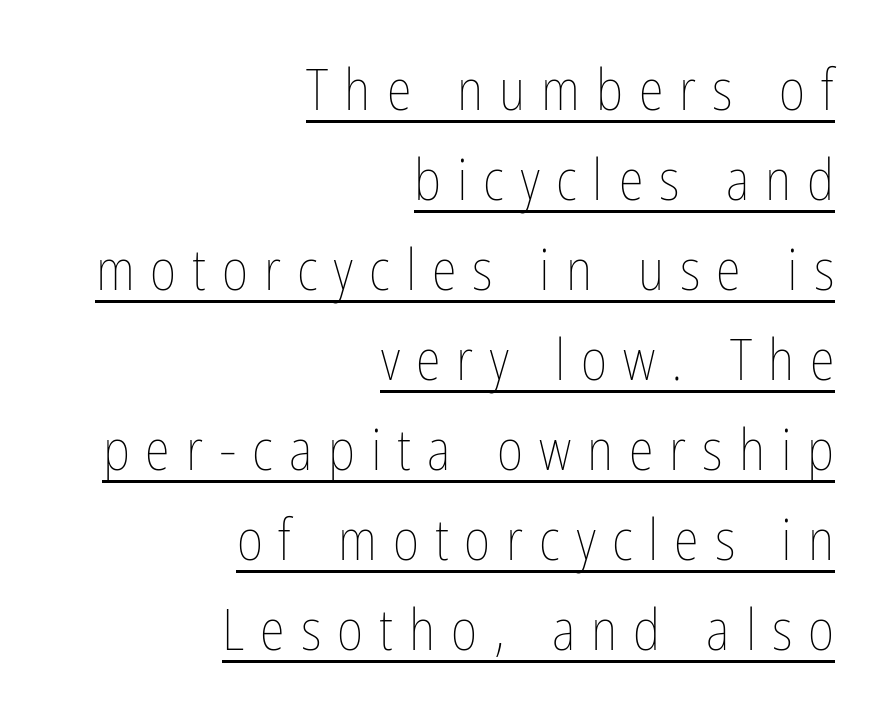
The image shows 57 px thin, condensed type, upright; set right-aligned, normal line spacing (1.58x), unusually wide letter spacing (+0.28 em), underlined; low stroke contrast and a medium x-height.
